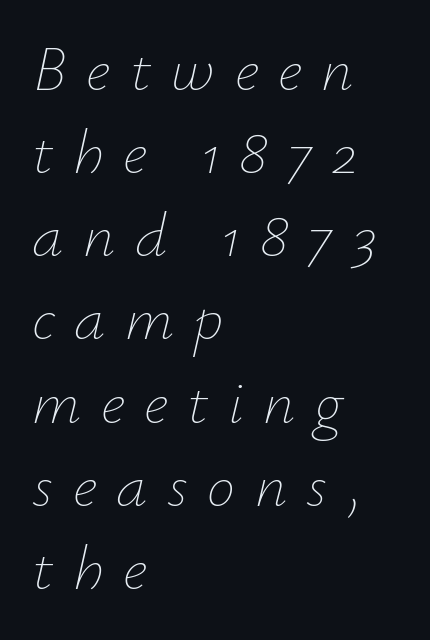
Q: Is the text bold? A: No.
Q: Is the text italic (slanted)? A: Yes, it leans right by about 12 degrees.
Q: Is the text underlined? A: No.
Q: How is the paragraph aligned? A: Left-aligned.
Q: Is the spacing between letters normal or unusually wide? A: Unusually wide.
Q: Is the spacing between lines tight, normal or loose? A: Normal.
Q: Width (condensed, normal, or wide)? A: Normal.
Q: Stroke contrast? A: Low.
Q: x-height? A: Small.
Q: Monospaced? A: No.
